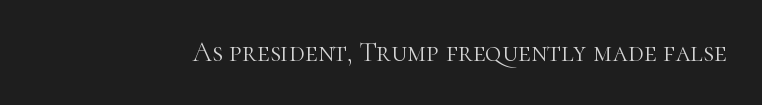
Q: Is the text bold? A: No.
Q: Is the text italic (slanted)? A: No, it is upright.
Q: Is the typeface a serif or a sans-serif typeface? A: Serif.
Q: Is the text underlined? A: No.
Q: Is the spacing between letters normal or unusually wide? A: Normal.
Q: Width (condensed, normal, or wide)? A: Normal.
Q: Stroke contrast? A: High.
Q: x-height? A: Medium.
Q: Monospaced? A: No.
